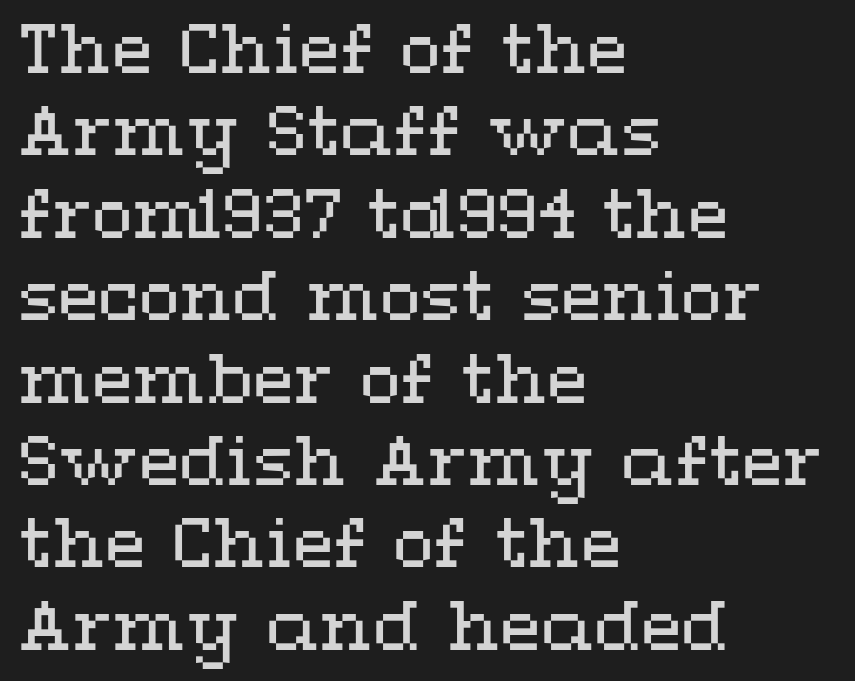
{"italic": "no", "bold": "no", "weight": "regular", "width": "wide", "stroke_contrast": "medium", "x_height": "medium", "monospaced": "no", "underline": "no", "align": "left", "line_spacing_ratio": 1.23, "letter_spacing": "normal", "letter_spacing_em": 0.0, "glyph_px": 67}
